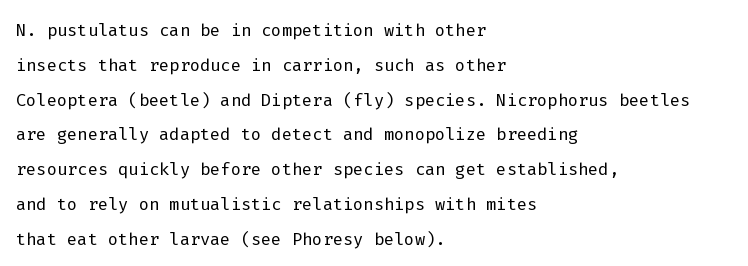
Summary of weight: not heavy and not bold. The passage shown stacks its lines at a standard gap. Upright lettering throughout. Tracking value appears to be zero — textbook default spacing.
